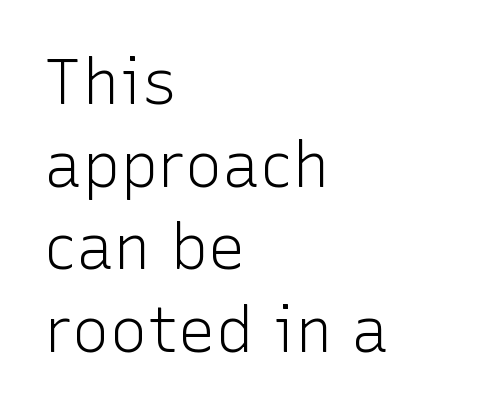
{"serif": "no", "italic": "no", "bold": "no", "weight": "light", "width": "normal", "stroke_contrast": "low", "x_height": "medium", "monospaced": "no", "underline": "no", "align": "left", "line_spacing": "normal", "line_spacing_ratio": 1.31, "letter_spacing": "normal", "letter_spacing_em": 0.0, "glyph_px": 63}
